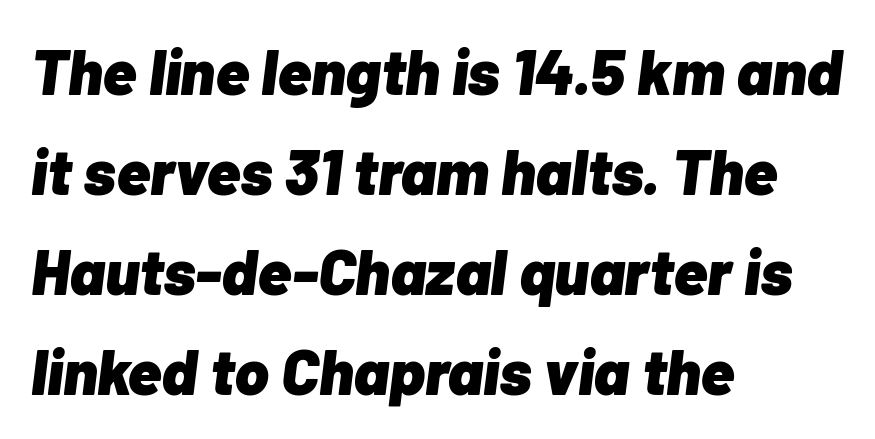
Q: Is the text bold? A: Yes.
Q: Is the text italic (slanted)? A: Yes, it leans right by about 7 degrees.
Q: Is the text underlined? A: No.
Q: How is the paragraph aligned? A: Left-aligned.
Q: Is the spacing between letters normal or unusually wide? A: Normal.
Q: Is the spacing between lines tight, normal or loose? A: Normal.
Q: Width (condensed, normal, or wide)? A: Normal.
Q: Stroke contrast? A: Low.
Q: x-height? A: Medium.
Q: Monospaced? A: No.
